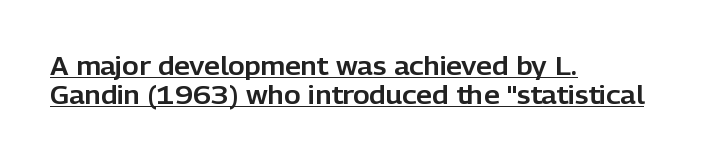
The image shows 25 px text type, upright; set left-aligned, line spacing 1.16x, normal letter spacing, underlined.
